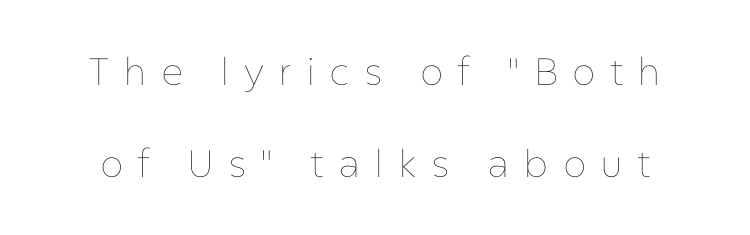
Q: Is the text bold? A: No.
Q: Is the text italic (slanted)? A: No, it is upright.
Q: Is the text underlined? A: No.
Q: Is the spacing between letters normal or unusually wide? A: Unusually wide.
Q: Is the spacing between lines tight, normal or loose? A: Loose.
Q: Width (condensed, normal, or wide)? A: Normal.
Q: Stroke contrast? A: Low.
Q: x-height? A: Medium.
Q: Monospaced? A: No.
